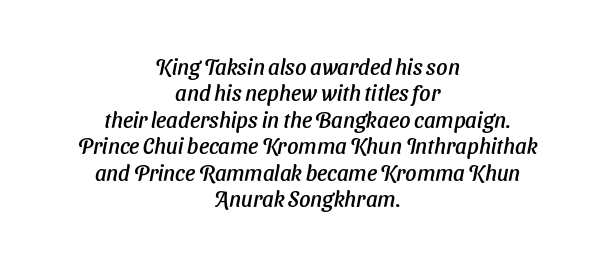
{"italic": "yes", "lean": "right", "slant_degrees": 11, "underline": "no", "align": "center", "line_spacing_ratio": 1.2, "letter_spacing": "normal", "letter_spacing_em": 0.0, "glyph_px": 22}
